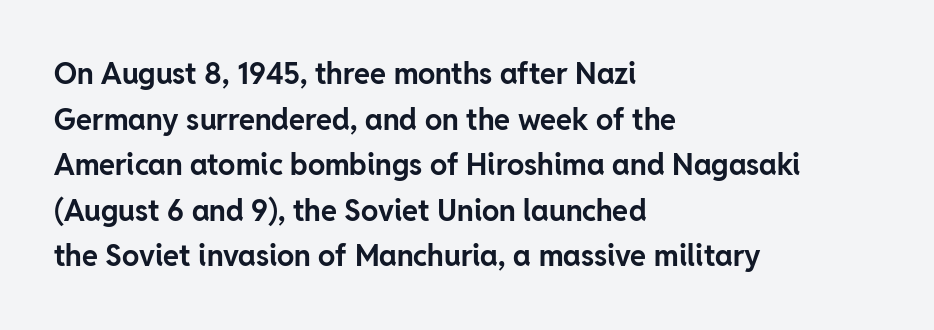
{"serif": "no", "italic": "no", "bold": "yes", "weight": "bold", "width": "normal", "stroke_contrast": "low", "x_height": "medium", "monospaced": "no", "underline": "no", "align": "left", "line_spacing": "normal", "line_spacing_ratio": 1.57, "letter_spacing": "normal", "letter_spacing_em": 0.0, "glyph_px": 29}
